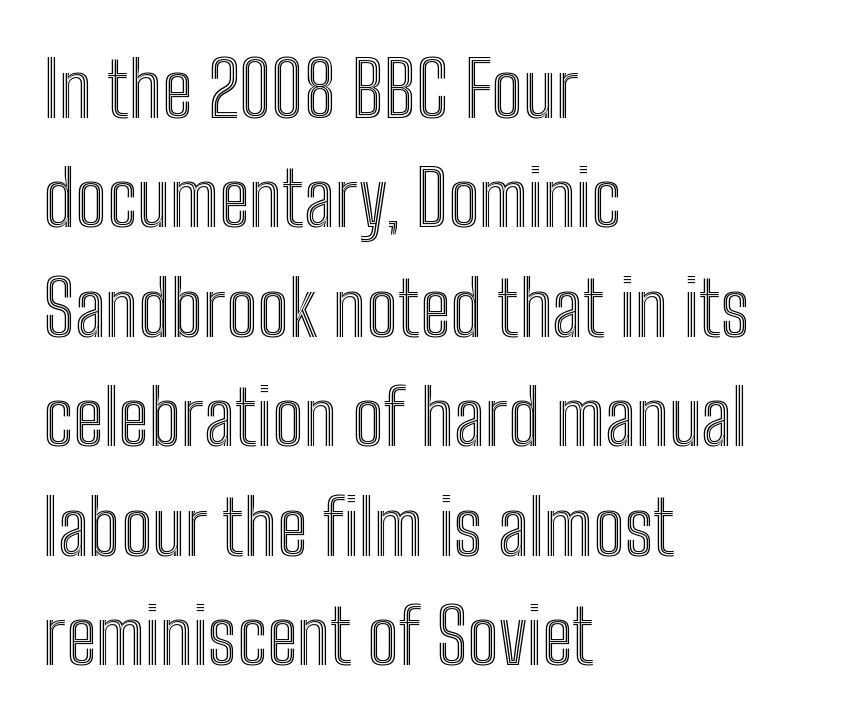
The image shows 76 px condensed type, upright; set left-aligned, normal line spacing (1.44x), normal letter spacing, not underlined; a medium x-height.
